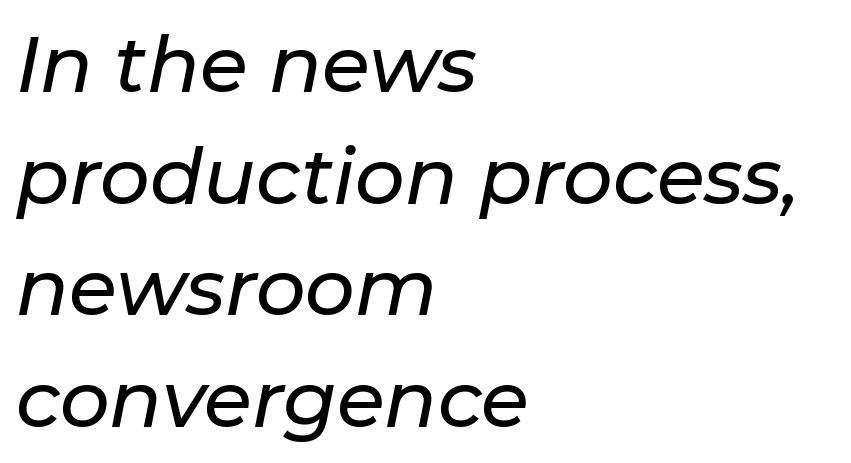
Q: Is the text italic (slanted)? A: Yes, it leans right by about 11 degrees.
Q: Is the text underlined? A: No.
Q: How is the paragraph aligned? A: Left-aligned.
Q: Is the spacing between letters normal or unusually wide? A: Normal.
Q: Is the spacing between lines tight, normal or loose? A: Normal.
Q: Width (condensed, normal, or wide)? A: Normal.
Q: Stroke contrast? A: Low.
Q: x-height? A: Medium.
Q: Monospaced? A: No.
